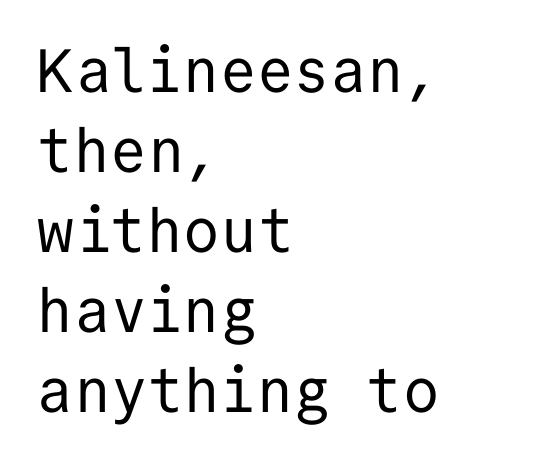
The image shows 61 px regular-weight sans-serif type, upright, monospaced; set left-aligned, normal line spacing (1.31x), normal letter spacing, not underlined; low stroke contrast and a medium x-height.
